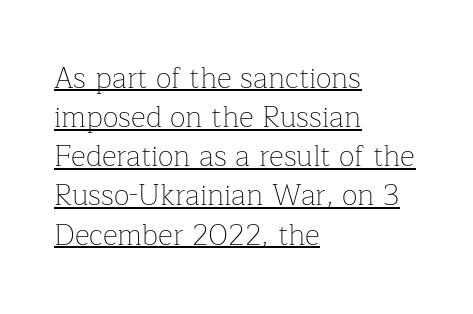
Summary of weight: not heavy and not bold. Observe the ordinary spacing: letters are neighbours, not strangers. You could not count columns in this text — the font is proportionally spaced. Visually the block forms a straight wall on the left and a jagged coastline on the right.
